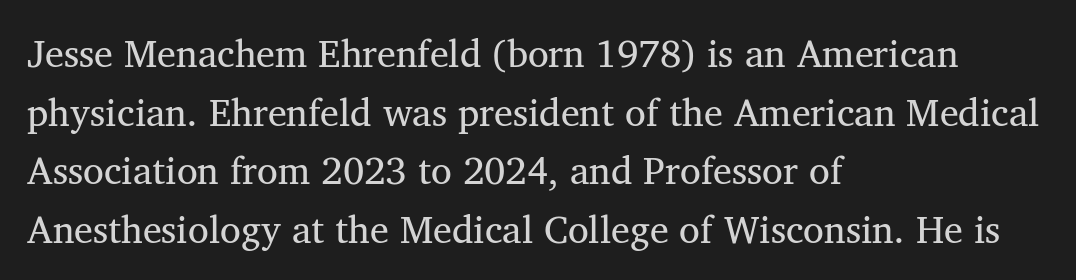
{"serif": "yes", "italic": "no", "bold": "no", "weight": "regular", "width": "normal", "stroke_contrast": "medium", "x_height": "medium", "monospaced": "no", "underline": "no", "align": "left", "line_spacing": "normal", "line_spacing_ratio": 1.54, "letter_spacing": "normal", "letter_spacing_em": 0.0, "glyph_px": 38}
